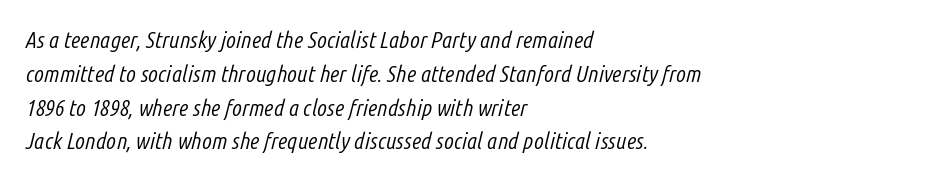
When letters slant like this, we call the style italic. No extra tracking has been applied to these lines. Summary of vertical rhythm: regular, with standard interline spacing. The font is comparable to plain body text, perhaps lighter. Beneath every word, the page is bare. Is the block centered? No — it sits flush against the left margin.
